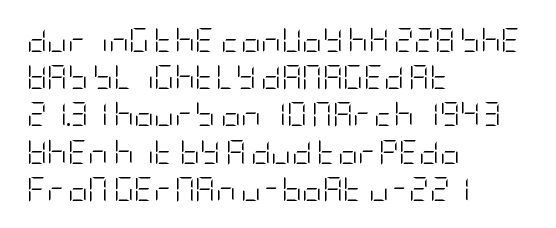
{"italic": "no", "bold": "no", "underline": "no", "align": "left", "line_spacing": "normal", "line_spacing_ratio": 1.49, "letter_spacing": "normal", "letter_spacing_em": 0.0, "glyph_px": 25}
